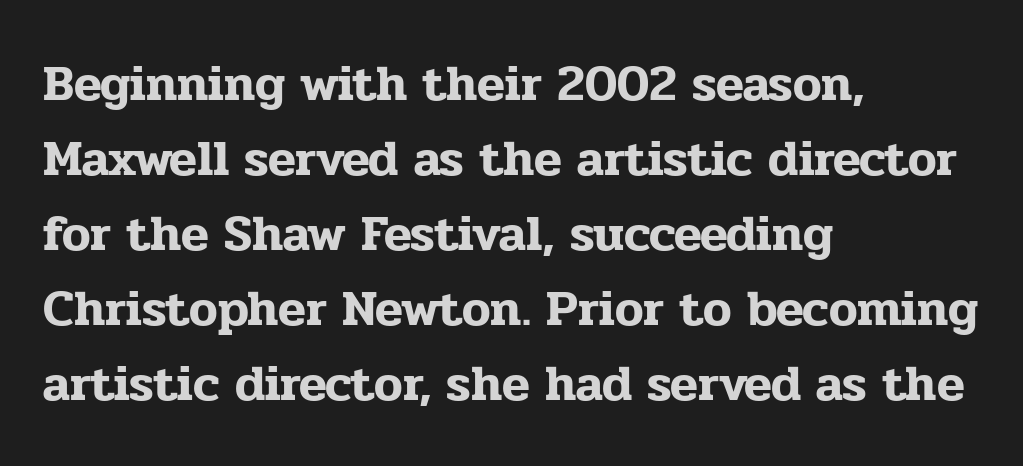
{"serif": "yes", "italic": "no", "width": "normal", "stroke_contrast": "low", "x_height": "medium", "monospaced": "no", "underline": "no", "align": "left", "line_spacing": "normal", "line_spacing_ratio": 1.47, "letter_spacing": "normal", "letter_spacing_em": 0.0, "glyph_px": 51}
